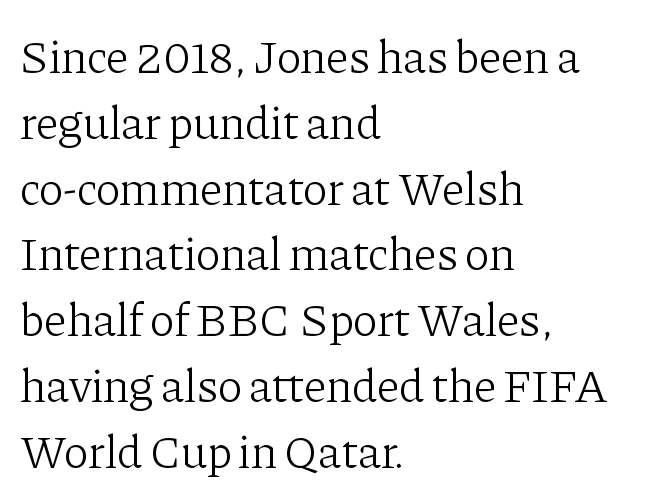
{"serif": "yes", "italic": "no", "bold": "no", "weight": "light", "width": "normal", "stroke_contrast": "low", "x_height": "medium", "monospaced": "no", "underline": "no", "align": "left", "line_spacing": "normal", "line_spacing_ratio": 1.4, "letter_spacing": "normal", "letter_spacing_em": 0.0, "glyph_px": 47}
